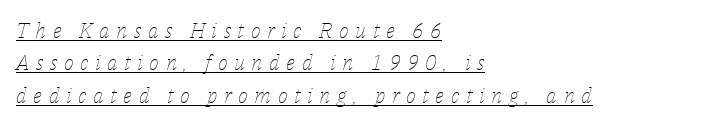
The image shows 21 px text type, italic (leaning right); set left-aligned, normal line spacing (1.54x), unusually wide letter spacing (+0.31 em), underlined.
